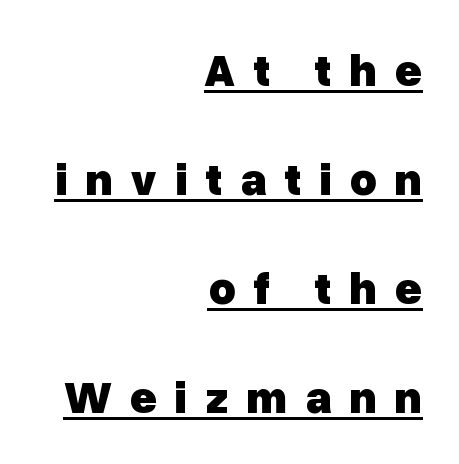
Each letter's strokes conclude bluntly, with no projecting serifs. Is this a fixed-width face? No — the glyphs have proportional, varying widths. Teacher's note: observe the even right margin — that is flush-right alignment. Widely set lines give the paragraph a tall, airy silhouette.
